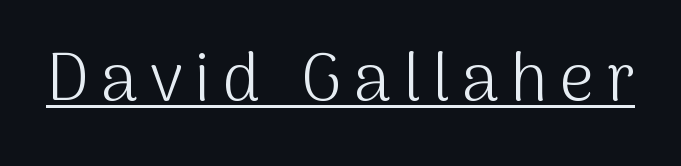
Q: Is the text bold? A: No.
Q: Is the text italic (slanted)? A: No, it is upright.
Q: Is the typeface a serif or a sans-serif typeface? A: Sans-serif.
Q: Is the text underlined? A: Yes.
Q: Width (condensed, normal, or wide)? A: Normal.
Q: Stroke contrast? A: Medium.
Q: x-height? A: Medium.
Q: Monospaced? A: No.
